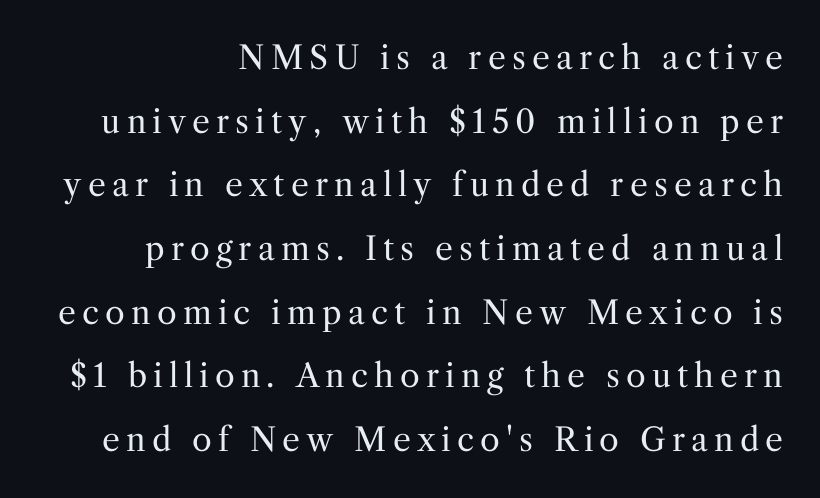
The image shows 32 px regular-weight serif type, upright; set loose line spacing (1.99x), not underlined; medium stroke contrast and a medium x-height.
